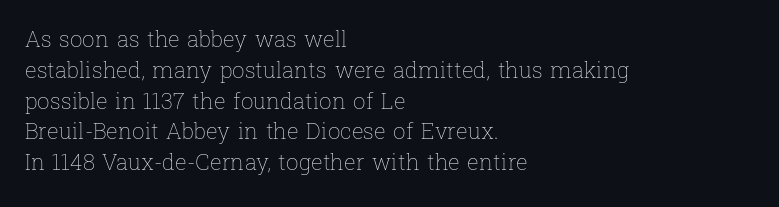
Q: Is the text bold? A: No.
Q: Is the text italic (slanted)? A: No, it is upright.
Q: Is the text underlined? A: No.
Q: How is the paragraph aligned? A: Left-aligned.
Q: Is the spacing between letters normal or unusually wide? A: Normal.
Q: Is the spacing between lines tight, normal or loose? A: Normal.
